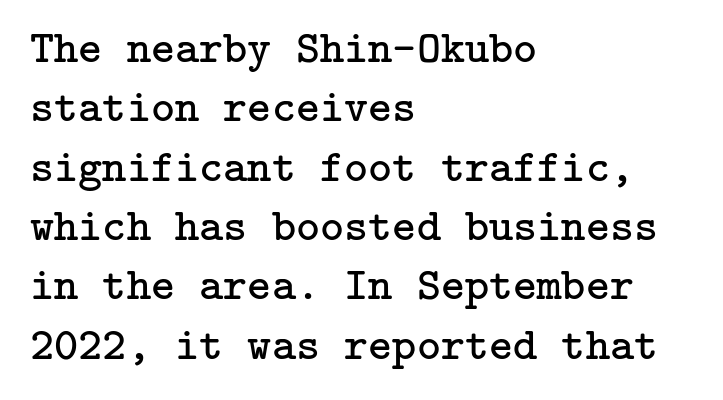
The image shows 46 px regular-weight serif type, upright; set left-aligned, normal line spacing (1.29x), normal letter spacing, not underlined; low stroke contrast and a medium x-height.
